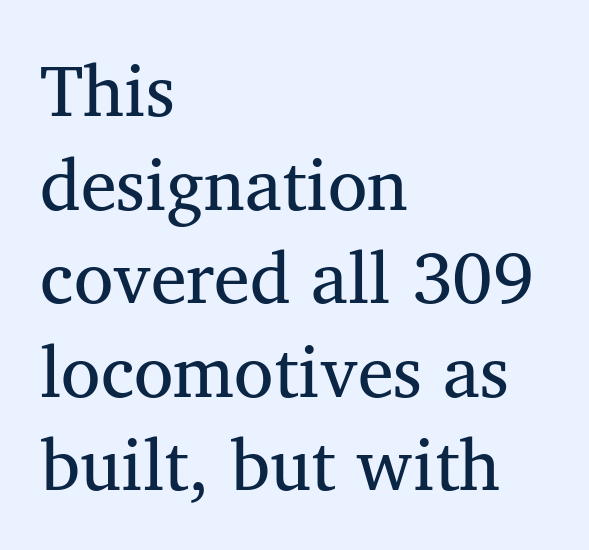
Weight: not bold — regular or lighter. Typeset ragged right — the left edge is the straight one. What stands out about the letter spacing? Nothing — it is the standard amount. Type without underlining. Here the designer chose a conventional face with non-uniform glyph widths.
